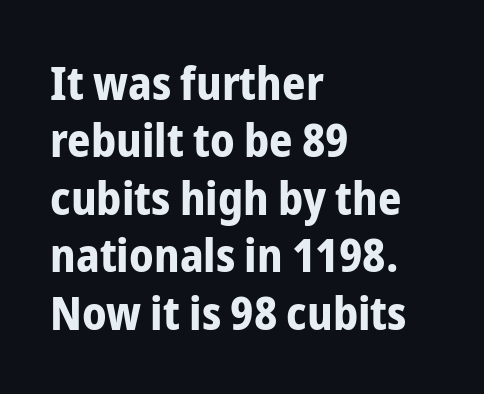
Q: Is the text bold? A: Yes.
Q: Is the text italic (slanted)? A: No, it is upright.
Q: Is the typeface a serif or a sans-serif typeface? A: Sans-serif.
Q: Is the text underlined? A: No.
Q: How is the paragraph aligned? A: Left-aligned.
Q: Is the spacing between letters normal or unusually wide? A: Normal.
Q: Is the spacing between lines tight, normal or loose? A: Normal.
Q: Width (condensed, normal, or wide)? A: Condensed.
Q: Stroke contrast? A: Low.
Q: x-height? A: Medium.
Q: Monospaced? A: No.
